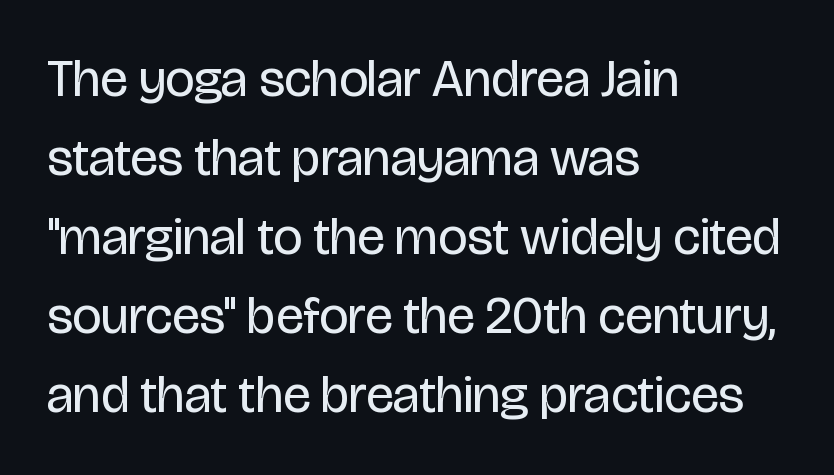
The image shows 52 px regular-weight, condensed sans-serif type, upright; set left-aligned, normal line spacing (1.52x), normal letter spacing, not underlined; low stroke contrast and a large x-height.
